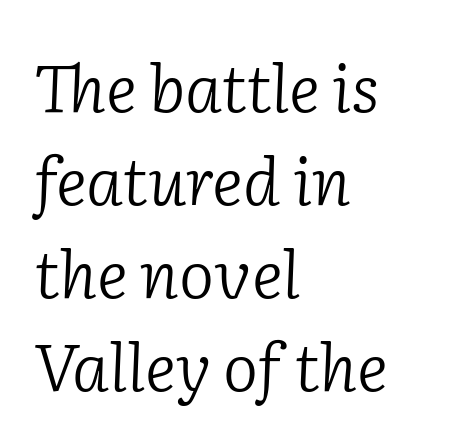
Q: Is the text bold? A: No.
Q: Is the text italic (slanted)? A: Yes, it leans right by about 2 degrees.
Q: Is the typeface a serif or a sans-serif typeface? A: Serif.
Q: Is the text underlined? A: No.
Q: How is the paragraph aligned? A: Left-aligned.
Q: Is the spacing between letters normal or unusually wide? A: Normal.
Q: Is the spacing between lines tight, normal or loose? A: Normal.
Q: Width (condensed, normal, or wide)? A: Normal.
Q: Stroke contrast? A: Low.
Q: x-height? A: Medium.
Q: Monospaced? A: No.
